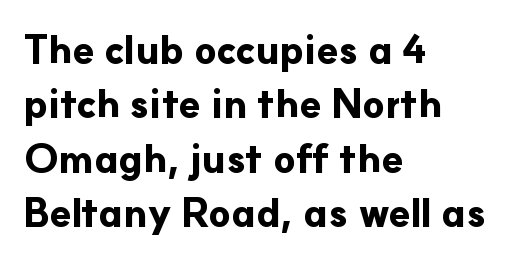
Weight check: bold — yes, fully. Italic? Not at all — the glyphs are vertical. Are there feet on the stems? There aren't — it's a sans. Does the copy run flush right? No — it runs flush left. Any mark beneath the type? The region is blank.
